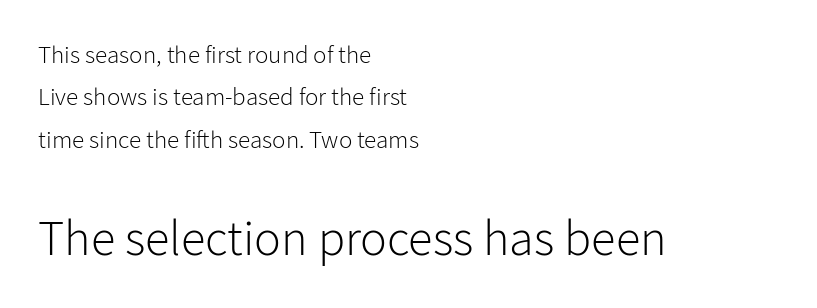
The image shows 50 px light sans-serif type, upright; set left-aligned, normal line spacing (1.7x), normal letter spacing, not underlined; the second (bottom) block is 2.0x larger; low stroke contrast and a medium x-height.
